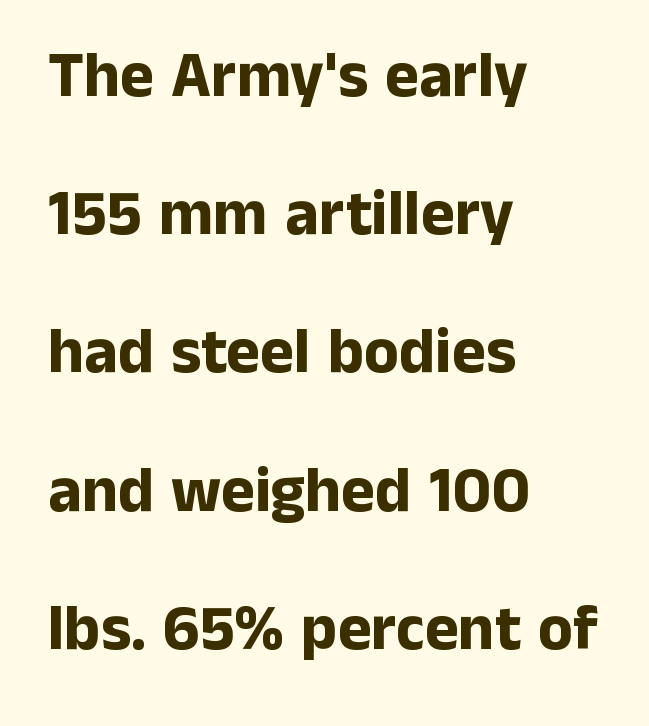
Q: Is the text bold? A: Yes.
Q: Is the text italic (slanted)? A: No, it is upright.
Q: Is the typeface a serif or a sans-serif typeface? A: Sans-serif.
Q: Is the text underlined? A: No.
Q: How is the paragraph aligned? A: Left-aligned.
Q: Is the spacing between letters normal or unusually wide? A: Normal.
Q: Is the spacing between lines tight, normal or loose? A: Loose.
Q: Width (condensed, normal, or wide)? A: Normal.
Q: Stroke contrast? A: Low.
Q: x-height? A: Medium.
Q: Monospaced? A: No.
